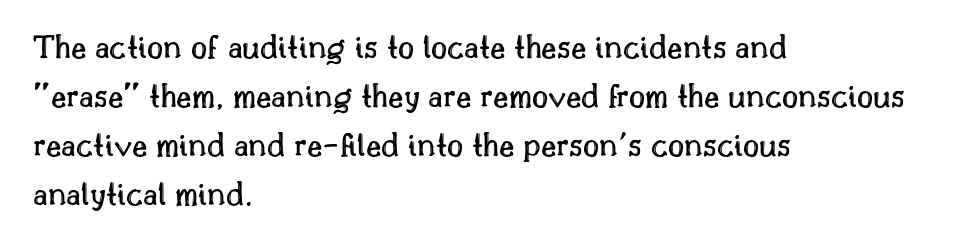
Q: Is the text italic (slanted)? A: No, it is upright.
Q: Is the text underlined? A: No.
Q: How is the paragraph aligned? A: Left-aligned.
Q: Is the spacing between letters normal or unusually wide? A: Normal.
Q: Is the spacing between lines tight, normal or loose? A: Normal.
Q: Width (condensed, normal, or wide)? A: Normal.
Q: x-height? A: Small.
Q: Monospaced? A: No.
